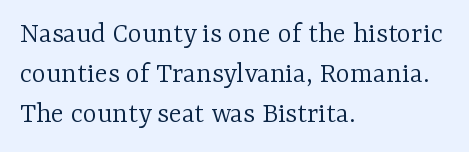
The lines in this sample share a left origin and differ only in where they stop. Decoration check: the copy has no underline. A typesetter would call this proportional, since set widths differ per character. Interline gaps are of average width in this sample. Posture: straight, roman, zero tilt.
